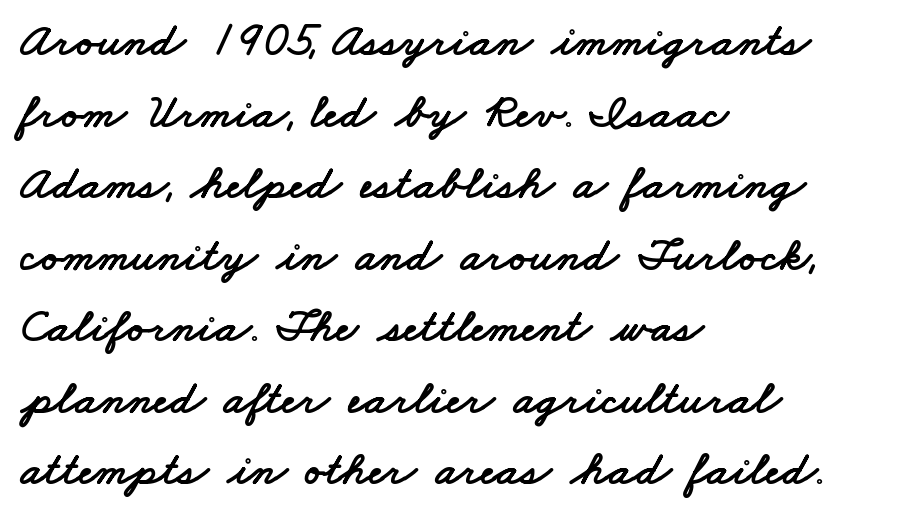
{"serif": "no", "width": "wide", "stroke_contrast": "low", "x_height": "small", "monospaced": "no", "underline": "no", "align": "left", "line_spacing": "normal", "line_spacing_ratio": 1.49, "letter_spacing": "normal", "letter_spacing_em": 0.0, "glyph_px": 48}
